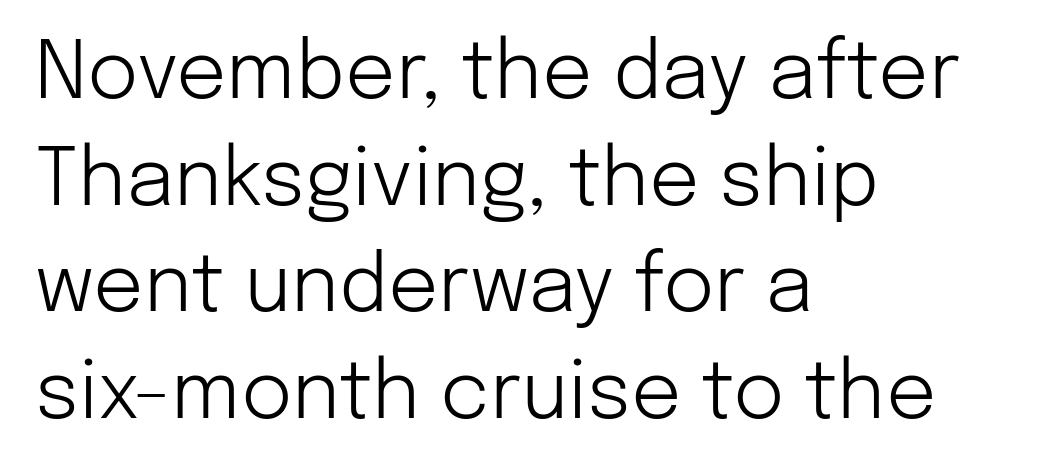
Q: Is the text bold? A: No.
Q: Is the text italic (slanted)? A: No, it is upright.
Q: Is the typeface a serif or a sans-serif typeface? A: Sans-serif.
Q: Is the text underlined? A: No.
Q: How is the paragraph aligned? A: Left-aligned.
Q: Is the spacing between letters normal or unusually wide? A: Normal.
Q: Is the spacing between lines tight, normal or loose? A: Normal.
Q: Width (condensed, normal, or wide)? A: Normal.
Q: Stroke contrast? A: Low.
Q: x-height? A: Medium.
Q: Monospaced? A: No.
